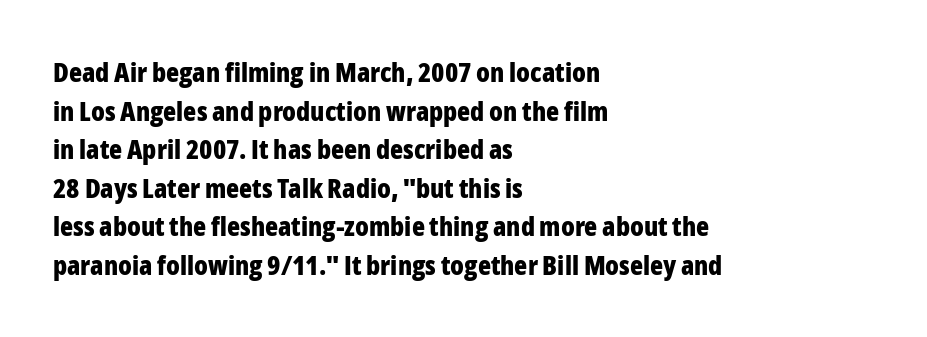
The glyphs are unaccompanied by any horizontal stroke below them. Alignment: flush left. Its strokes are broad and dark, the hallmark of bold type. Designer's note — italics off, roman on.
